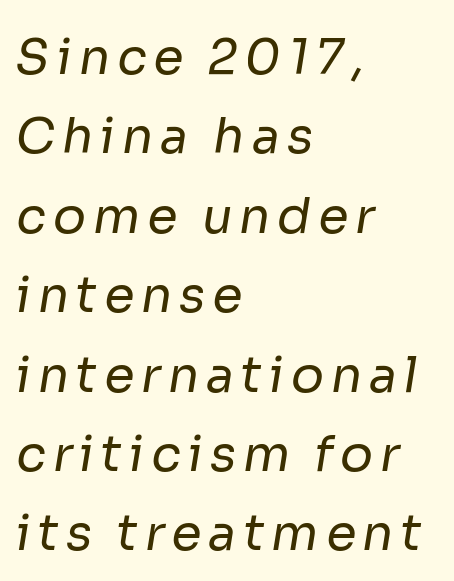
{"serif": "no", "bold": "no", "weight": "regular", "width": "normal", "stroke_contrast": "low", "x_height": "medium", "monospaced": "no", "underline": "no", "align": "left", "line_spacing": "normal", "line_spacing_ratio": 1.62, "glyph_px": 49}
